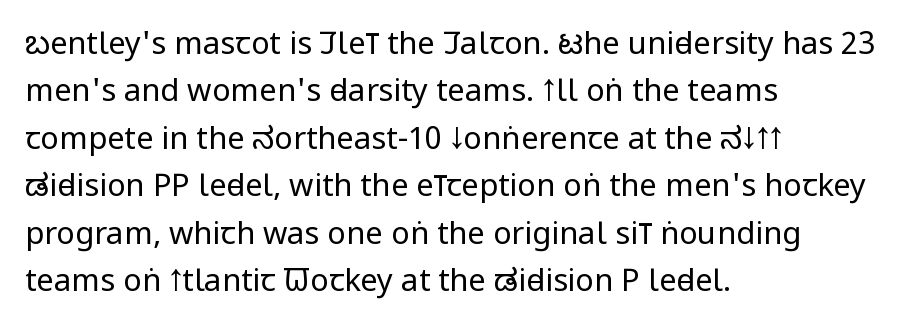
This sample uses plain, unmodified letter spacing. The lines in this sample share a left origin and differ only in where they stop. Underline: absent. Quick note: not italic, upright.
